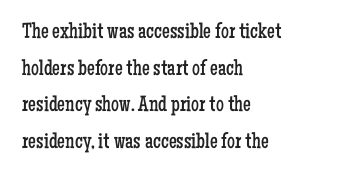
{"italic": "no", "bold": "no", "underline": "no", "align": "left", "line_spacing": "normal", "line_spacing_ratio": 1.66, "letter_spacing": "normal", "letter_spacing_em": 0.0, "glyph_px": 22}
